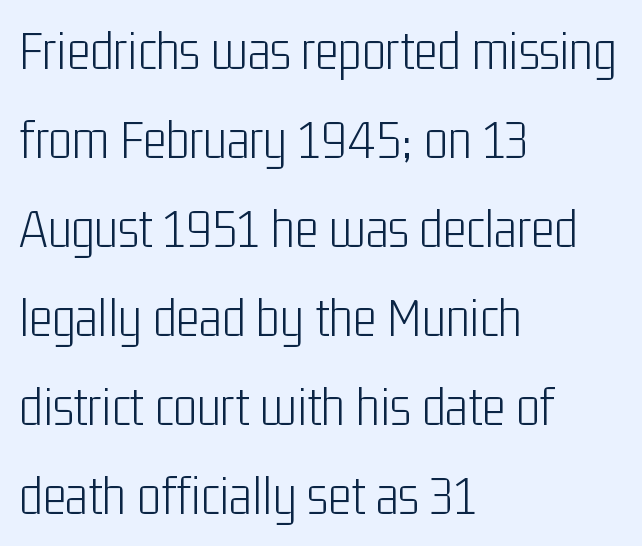
Q: Is the text bold? A: No.
Q: Is the text italic (slanted)? A: No, it is upright.
Q: Is the typeface a serif or a sans-serif typeface? A: Sans-serif.
Q: Is the text underlined? A: No.
Q: How is the paragraph aligned? A: Left-aligned.
Q: Is the spacing between letters normal or unusually wide? A: Normal.
Q: Is the spacing between lines tight, normal or loose? A: Normal.
Q: Width (condensed, normal, or wide)? A: Condensed.
Q: Stroke contrast? A: Low.
Q: x-height? A: Medium.
Q: Monospaced? A: No.
